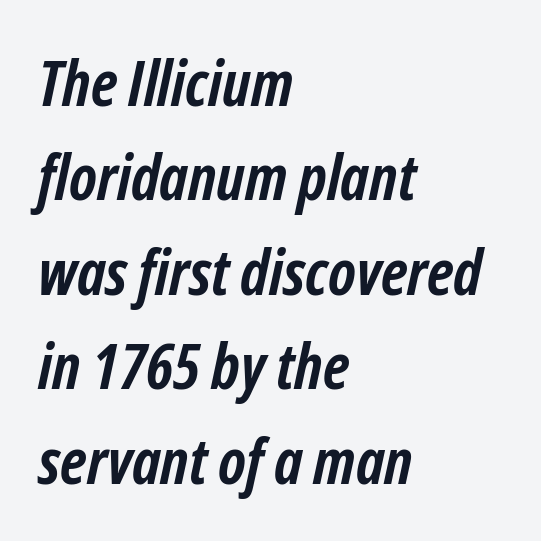
Q: Is the text bold? A: Yes.
Q: Is the text italic (slanted)? A: Yes, it leans right by about 12 degrees.
Q: Is the text underlined? A: No.
Q: How is the paragraph aligned? A: Left-aligned.
Q: Is the spacing between letters normal or unusually wide? A: Normal.
Q: Is the spacing between lines tight, normal or loose? A: Normal.
Q: Width (condensed, normal, or wide)? A: Condensed.
Q: Stroke contrast? A: Low.
Q: x-height? A: Medium.
Q: Monospaced? A: No.
